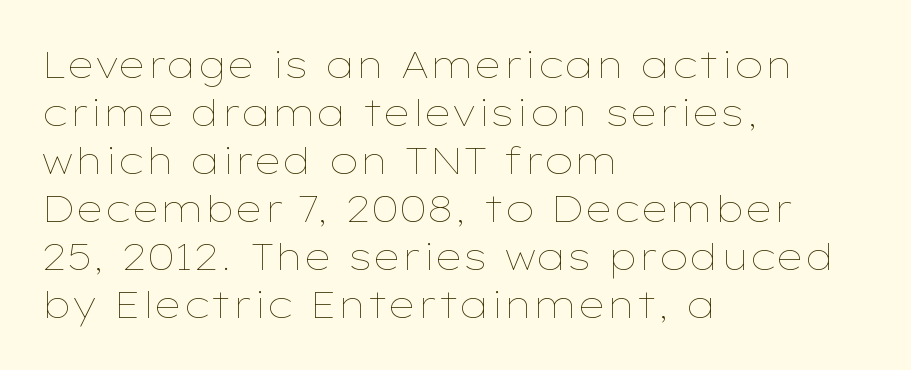
The image shows 37 px thin, wide type, upright; set left-aligned, normal line spacing (1.3x), normal letter spacing, not underlined; low stroke contrast and a medium x-height.
